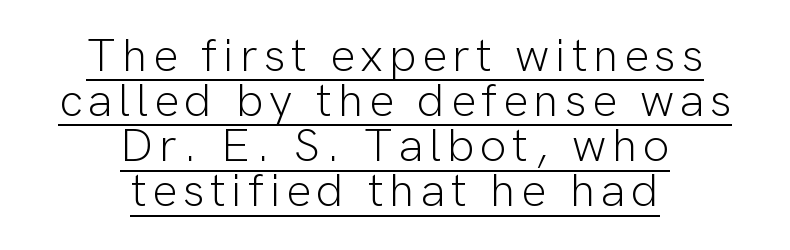
{"serif": "no", "italic": "no", "bold": "no", "weight": "light", "width": "normal", "stroke_contrast": "low", "x_height": "medium", "monospaced": "no", "underline": "yes", "align": "center", "line_spacing": "tight", "line_spacing_ratio": 0.96, "glyph_px": 47}
